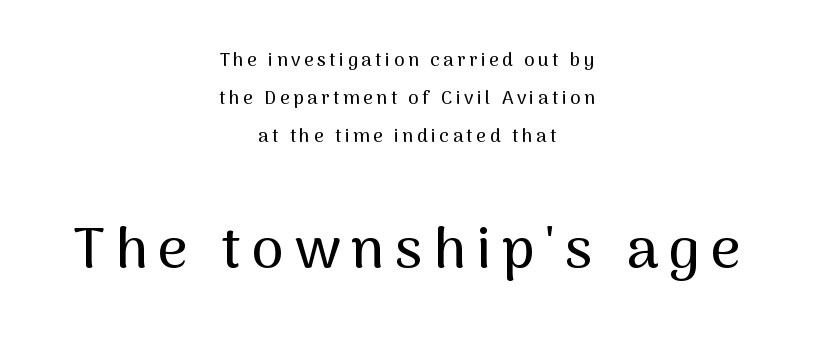
The image shows 58 px sans-serif type, upright; set centered, loose line spacing (1.99x), not underlined; the second (bottom) block is 3.05x larger; medium stroke contrast and a medium x-height.
